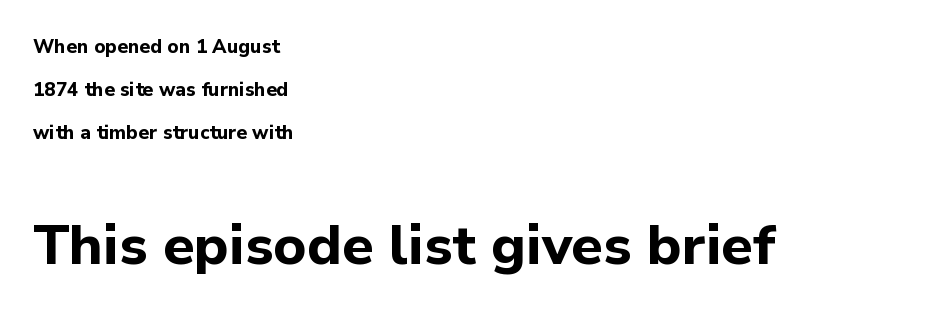
{"serif": "no", "italic": "no", "bold": "yes", "weight": "bold", "width": "normal", "stroke_contrast": "low", "x_height": "medium", "monospaced": "no", "underline": "no", "align": "left", "line_spacing": "loose", "line_spacing_ratio": 2.27, "letter_spacing": "normal", "letter_spacing_em": 0.0, "larger_block": "second", "size_ratio": 2.95, "glyph_px": 56}
